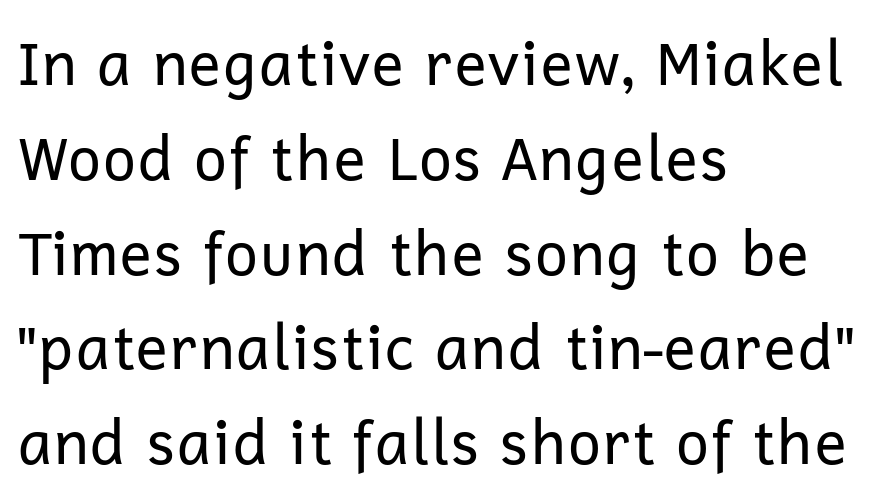
Q: Is the text bold? A: No.
Q: Is the text italic (slanted)? A: No, it is upright.
Q: Is the typeface a serif or a sans-serif typeface? A: Sans-serif.
Q: Is the text underlined? A: No.
Q: How is the paragraph aligned? A: Left-aligned.
Q: Is the spacing between letters normal or unusually wide? A: Normal.
Q: Is the spacing between lines tight, normal or loose? A: Normal.
Q: Width (condensed, normal, or wide)? A: Normal.
Q: Stroke contrast? A: Low.
Q: x-height? A: Medium.
Q: Monospaced? A: No.
